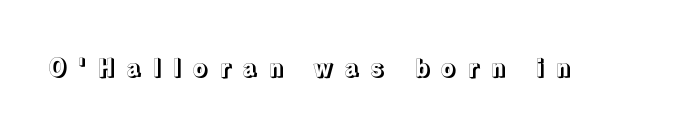
Loose tracking; the words dissolve into strings of separated letters. The typography opts for an upright posture over an oblique one. Nobody drew a line under any word here.
